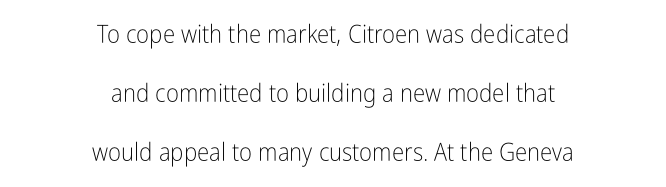
{"italic": "no", "bold": "no", "underline": "no", "align": "center", "line_spacing": "loose", "line_spacing_ratio": 2.36, "letter_spacing": "normal", "letter_spacing_em": 0.0, "glyph_px": 25}
